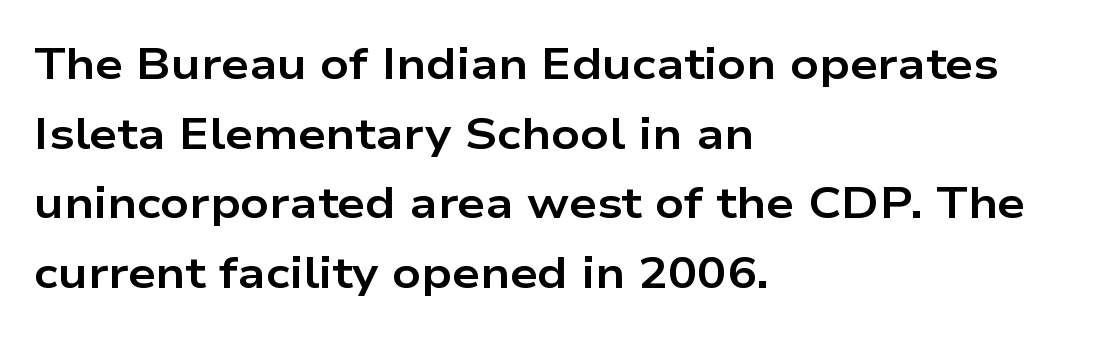
Q: Is the text bold? A: Yes.
Q: Is the text italic (slanted)? A: No, it is upright.
Q: Is the typeface a serif or a sans-serif typeface? A: Sans-serif.
Q: Is the text underlined? A: No.
Q: How is the paragraph aligned? A: Left-aligned.
Q: Is the spacing between letters normal or unusually wide? A: Normal.
Q: Is the spacing between lines tight, normal or loose? A: Normal.
Q: Width (condensed, normal, or wide)? A: Wide.
Q: Stroke contrast? A: Low.
Q: x-height? A: Medium.
Q: Monospaced? A: No.
